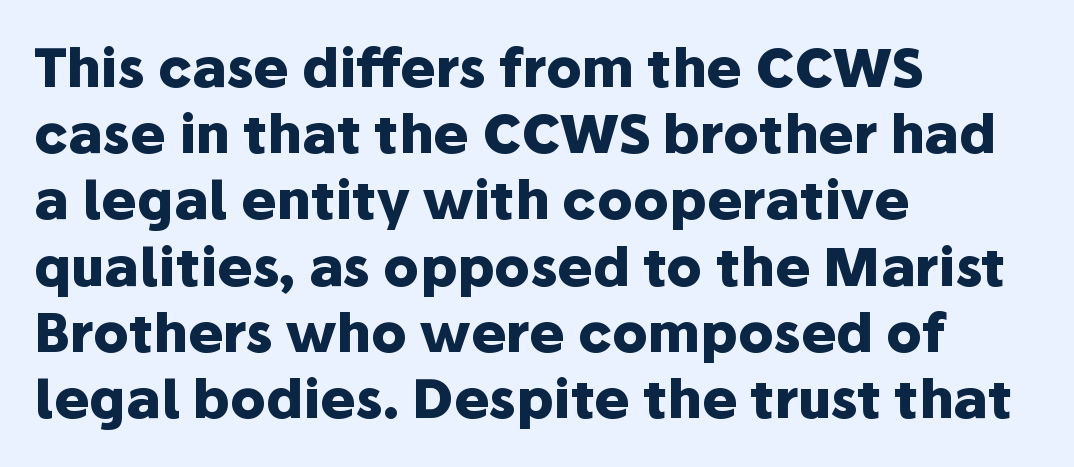
{"serif": "no", "italic": "no", "bold": "yes", "weight": "heavy", "width": "normal", "stroke_contrast": "low", "x_height": "medium", "monospaced": "no", "underline": "no", "align": "left", "line_spacing": "normal", "line_spacing_ratio": 1.25, "letter_spacing": "normal", "letter_spacing_em": 0.0, "glyph_px": 53}
